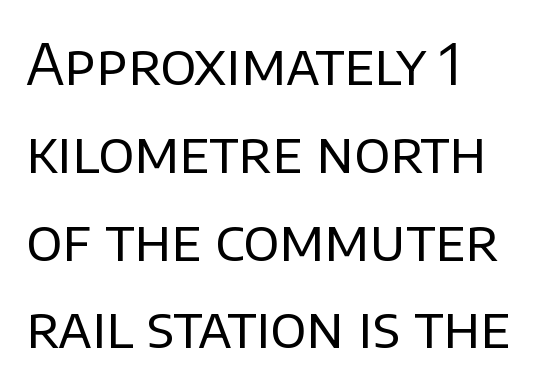
Q: Is the text bold? A: No.
Q: Is the text italic (slanted)? A: No, it is upright.
Q: Is the typeface a serif or a sans-serif typeface? A: Sans-serif.
Q: Is the text underlined? A: No.
Q: How is the paragraph aligned? A: Left-aligned.
Q: Is the spacing between letters normal or unusually wide? A: Normal.
Q: Is the spacing between lines tight, normal or loose? A: Normal.
Q: Width (condensed, normal, or wide)? A: Normal.
Q: Stroke contrast? A: Low.
Q: x-height? A: Large.
Q: Monospaced? A: No.
